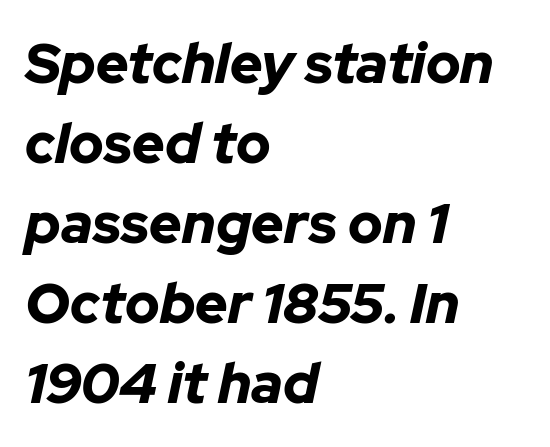
The passage shown has conventional tracking throughout. Unmarked baselines from the first word to the last. All the whitespace from short lines collects on the right. It's the slanting kind of type. This sample has the flowing, uneven cadence of proportional lettering. The vertical gap from one line to the next is medium.
